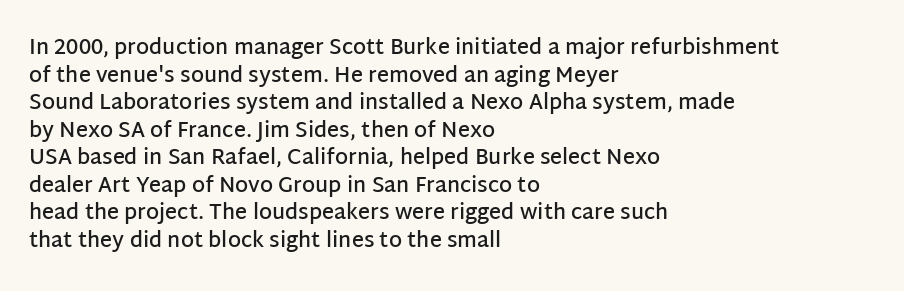
{"italic": "no", "bold": "semi", "underline": "no", "align": "left", "line_spacing": "normal", "line_spacing_ratio": 1.31, "letter_spacing": "normal", "letter_spacing_em": 0.0, "glyph_px": 21}
